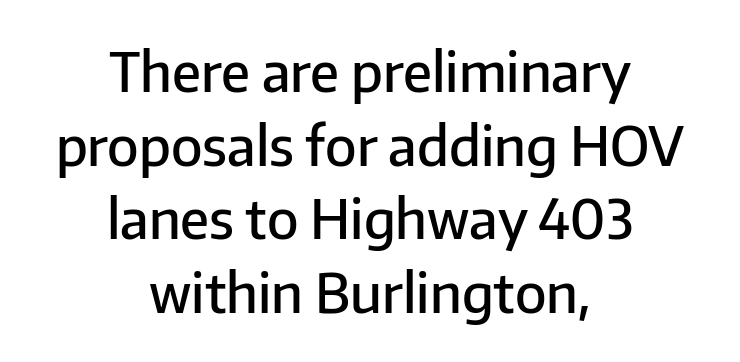
{"serif": "no", "italic": "no", "bold": "semi", "weight": "semibold", "width": "normal", "stroke_contrast": "low", "x_height": "medium", "monospaced": "no", "underline": "no", "align": "center", "line_spacing": "normal", "line_spacing_ratio": 1.34, "letter_spacing": "normal", "letter_spacing_em": 0.0, "glyph_px": 55}
